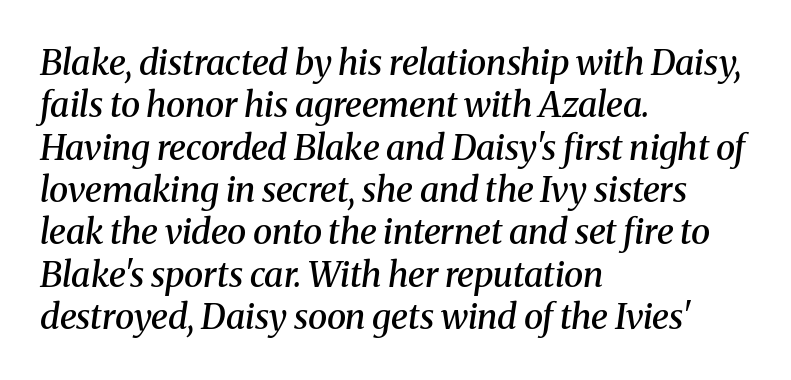
Q: Is the text bold? A: Semi-bold.
Q: Is the text italic (slanted)? A: Yes, it leans right by about 8 degrees.
Q: Is the typeface a serif or a sans-serif typeface? A: Serif.
Q: Is the text underlined? A: No.
Q: How is the paragraph aligned? A: Left-aligned.
Q: Is the spacing between letters normal or unusually wide? A: Normal.
Q: Width (condensed, normal, or wide)? A: Normal.
Q: Stroke contrast? A: Medium.
Q: x-height? A: Medium.
Q: Monospaced? A: No.
